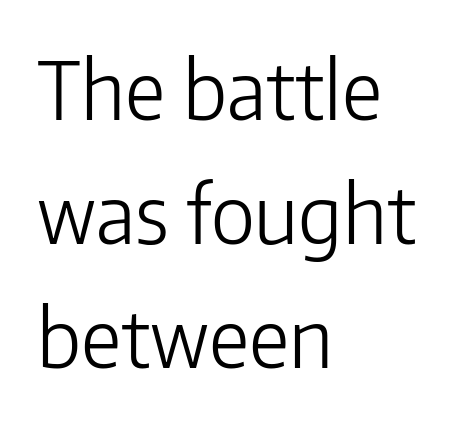
Here the glyphs are tracked normally, forming tight word shapes. Each row of text sits above clean, open space. No feet cap the strokes, marking this as sans-serif type. A typesetter would call this proportional, since set widths differ per character. Short and long lines alike share a common starting point at left.
